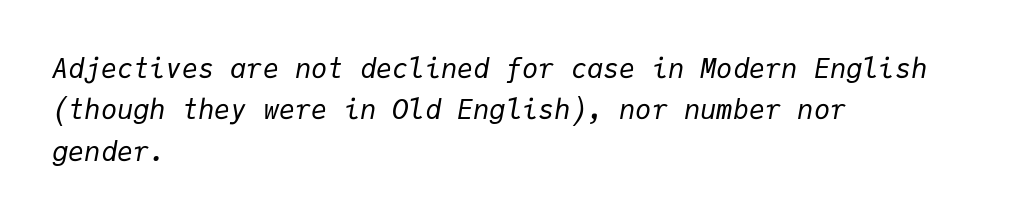
Q: Is the text bold? A: No.
Q: Is the text italic (slanted)? A: Yes, it leans right by about 9 degrees.
Q: Is the text underlined? A: No.
Q: How is the paragraph aligned? A: Left-aligned.
Q: Is the spacing between letters normal or unusually wide? A: Normal.
Q: Is the spacing between lines tight, normal or loose? A: Normal.
